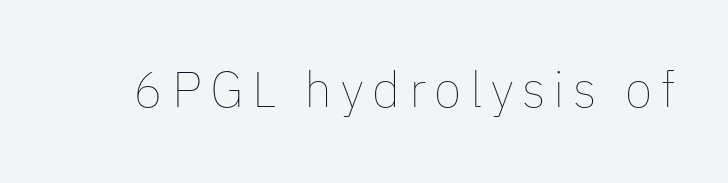
Q: Is the text bold? A: No.
Q: Is the text italic (slanted)? A: No, it is upright.
Q: Is the text underlined? A: No.
Q: Width (condensed, normal, or wide)? A: Normal.
Q: Stroke contrast? A: Low.
Q: x-height? A: Medium.
Q: Monospaced? A: No.
